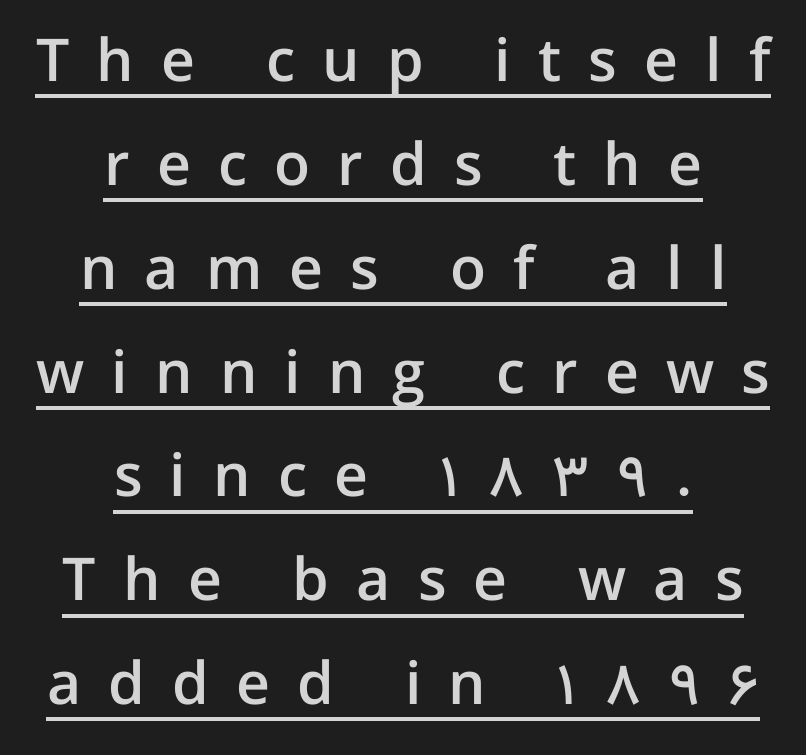
The image shows 59 px semibold sans-serif type, upright; set centered, line spacing 1.76x, unusually wide letter spacing (+0.46 em), underlined; low stroke contrast and a medium x-height.
